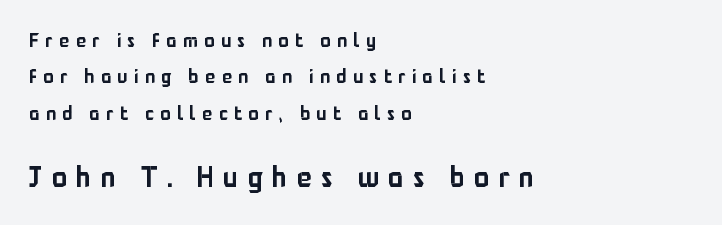
Q: Is the text italic (slanted)? A: No, it is upright.
Q: Is the typeface a serif or a sans-serif typeface? A: Sans-serif.
Q: Is the text underlined? A: No.
Q: How is the paragraph aligned? A: Left-aligned.
Q: Is the spacing between letters normal or unusually wide? A: Unusually wide.
Q: Is the spacing between lines tight, normal or loose? A: Loose.
Q: Which block of text is set in a larger size, the first (top) or the second (bottom)? A: The second (bottom) one.
Q: Width (condensed, normal, or wide)? A: Normal.
Q: Stroke contrast? A: Low.
Q: x-height? A: Medium.
Q: Monospaced? A: No.
